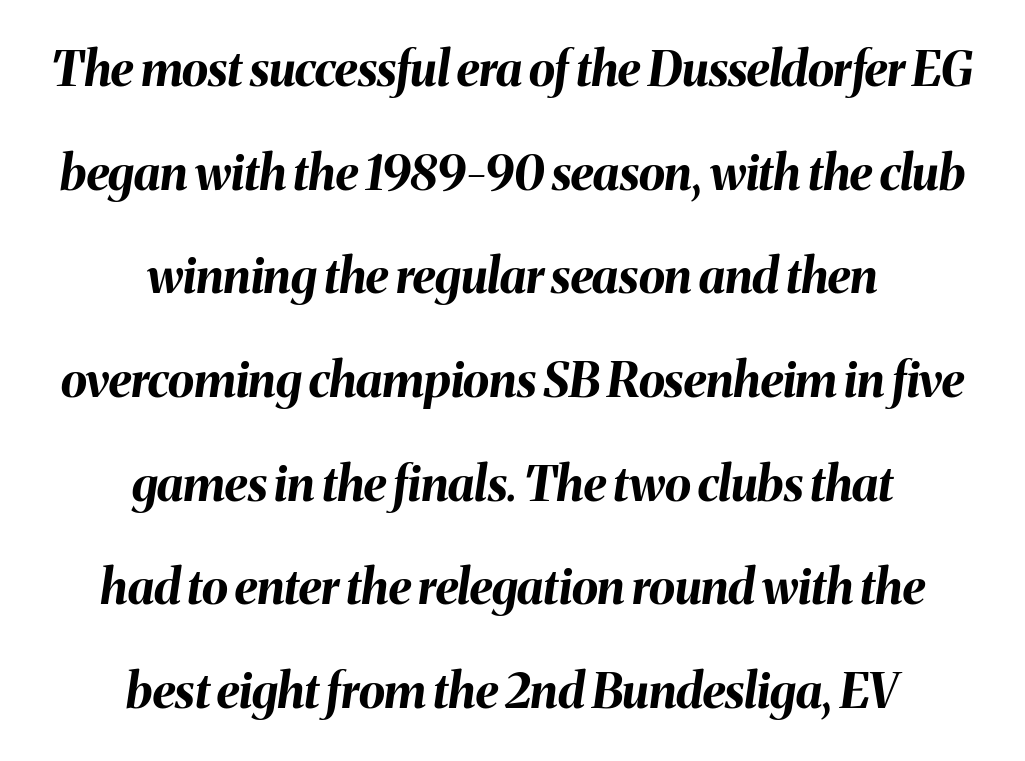
{"italic": "yes", "lean": "right", "slant_degrees": 8, "bold": "yes", "weight": "bold", "width": "normal", "stroke_contrast": "medium", "x_height": "medium", "monospaced": "no", "underline": "no", "align": "center", "line_spacing": "loose", "line_spacing_ratio": 2.16, "letter_spacing": "normal", "letter_spacing_em": 0.0, "glyph_px": 48}
